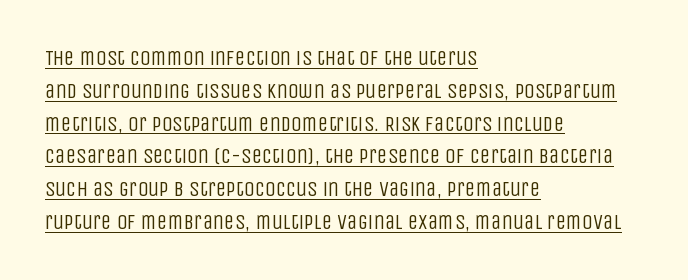
{"italic": "no", "bold": "no", "underline": "yes", "align": "left", "line_spacing": "normal", "line_spacing_ratio": 1.56, "letter_spacing": "normal", "letter_spacing_em": 0.0, "glyph_px": 21}
